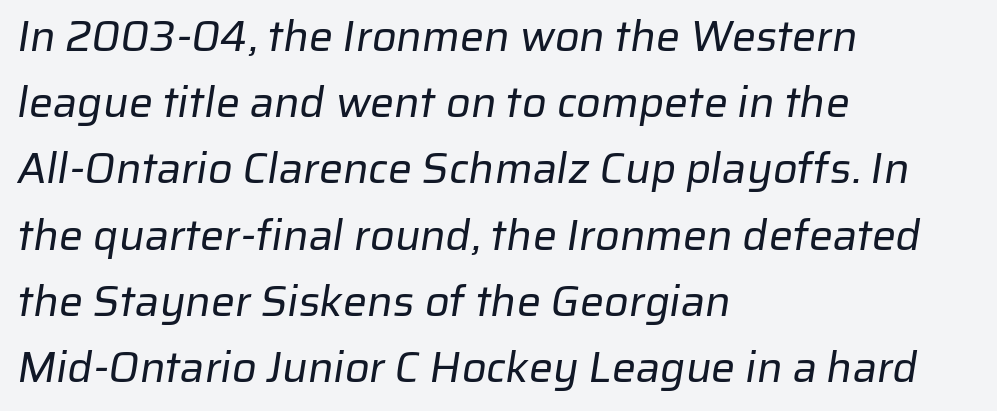
Q: Is the text bold? A: No.
Q: Is the typeface a serif or a sans-serif typeface? A: Sans-serif.
Q: Is the text underlined? A: No.
Q: How is the paragraph aligned? A: Left-aligned.
Q: Is the spacing between letters normal or unusually wide? A: Normal.
Q: Is the spacing between lines tight, normal or loose? A: Normal.
Q: Width (condensed, normal, or wide)? A: Normal.
Q: Stroke contrast? A: Low.
Q: x-height? A: Medium.
Q: Monospaced? A: No.
